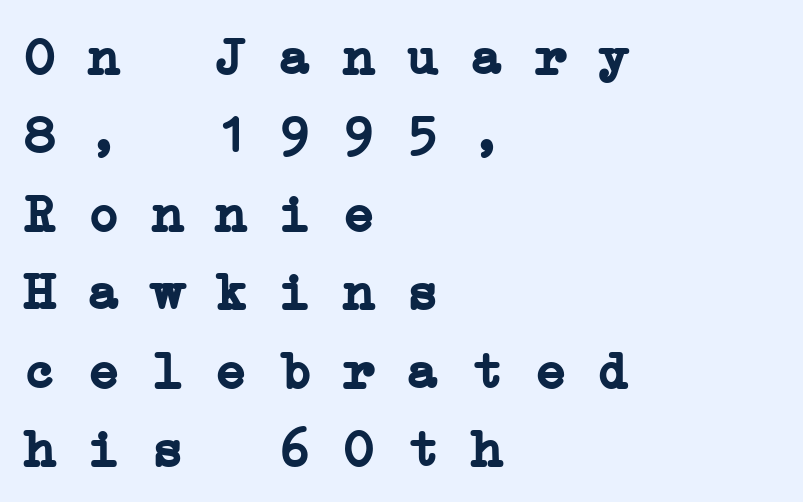
{"serif": "yes", "bold": "yes", "weight": "semibold", "width": "wide", "stroke_contrast": "low", "x_height": "medium", "monospaced": "yes", "underline": "no", "align": "left", "line_spacing": "normal", "line_spacing_ratio": 1.48, "letter_spacing": "normal", "letter_spacing_em": 0.0, "glyph_px": 53}
